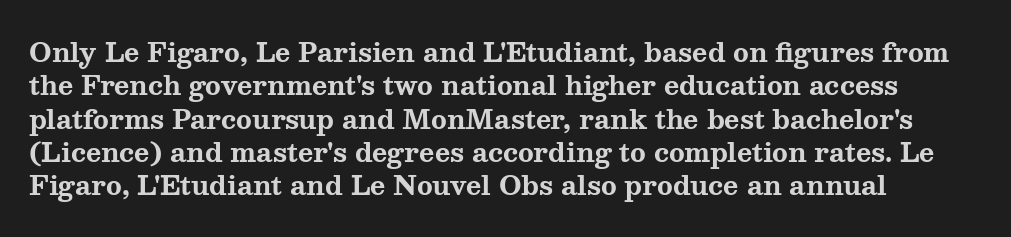
Q: Is the text bold? A: Yes.
Q: Is the text italic (slanted)? A: No, it is upright.
Q: Is the text underlined? A: No.
Q: Is the spacing between letters normal or unusually wide? A: Normal.
Q: Is the spacing between lines tight, normal or loose? A: Normal.
